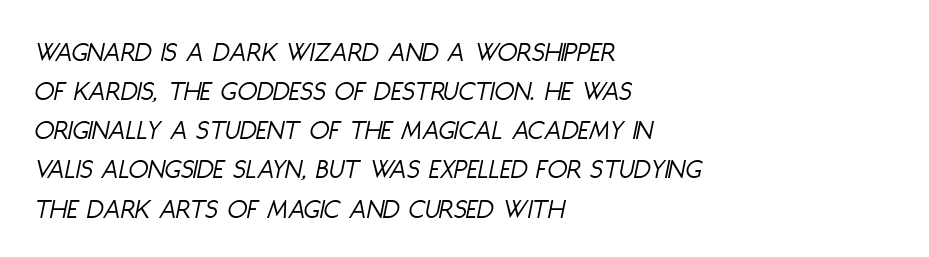
Does the copy run flush right? No — it runs flush left. How are the letters spaced? Ordinarily, with no added tracking. Vertical spacing — default. Think of a printed novel: that variable character pitch is what you see here.
